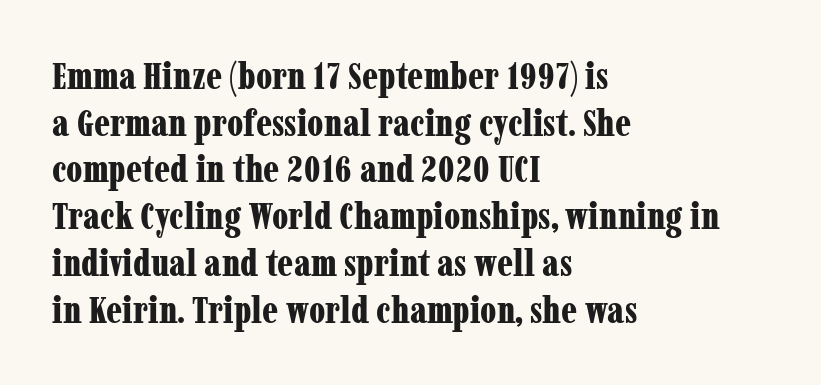
The image shows 38 px bold, condensed serif type, upright; set left-aligned, line spacing 1.23x, normal letter spacing, not underlined; low stroke contrast and a medium x-height.
